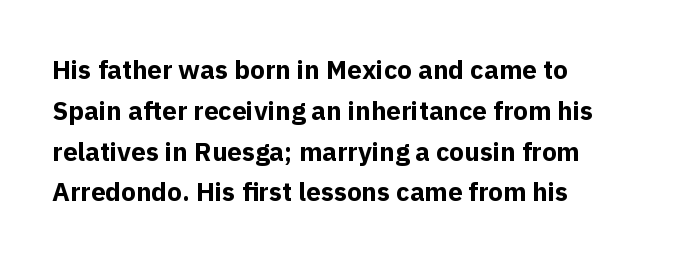
The image shows 26 px bold type, upright; set left-aligned, normal line spacing (1.57x), normal letter spacing, not underlined.
